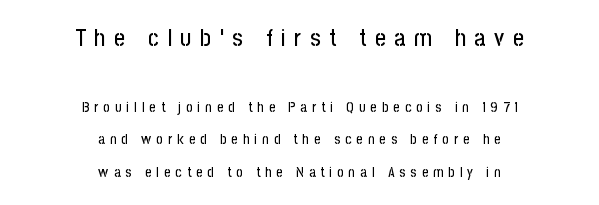
{"italic": "no", "underline": "no", "align": "center", "line_spacing": "loose", "line_spacing_ratio": 2.32, "letter_spacing": "wide", "letter_spacing_em": 0.36, "larger_block": "first", "size_ratio": 1.71, "glyph_px": 24}
